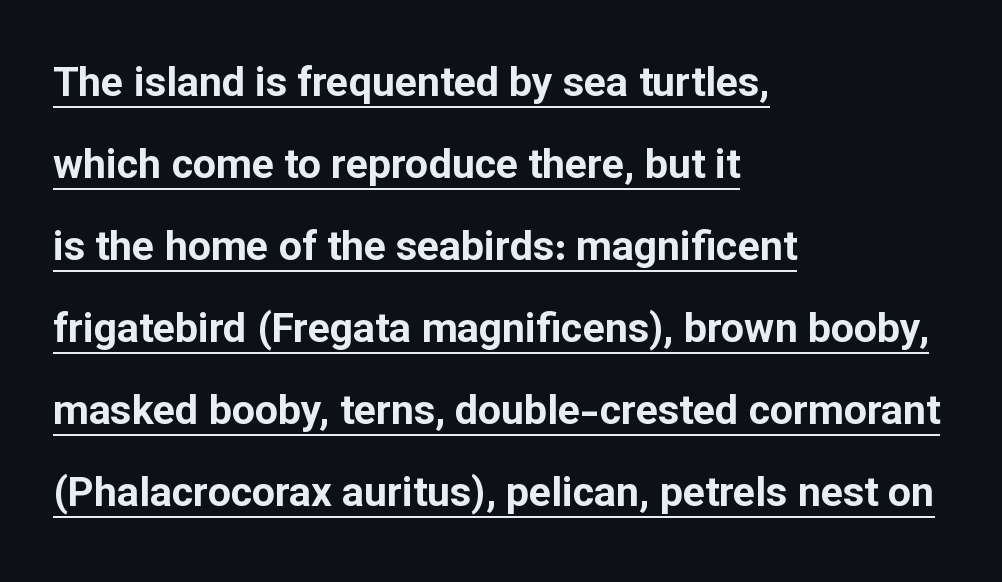
{"serif": "no", "italic": "no", "bold": "yes", "weight": "bold", "width": "normal", "stroke_contrast": "low", "x_height": "medium", "monospaced": "no", "underline": "yes", "align": "left", "line_spacing": "loose", "line_spacing_ratio": 2.0, "letter_spacing": "normal", "letter_spacing_em": 0.0, "glyph_px": 41}
